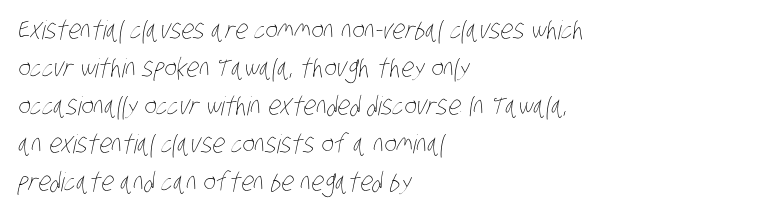
{"bold": "no", "underline": "no", "align": "left", "line_spacing": "normal", "line_spacing_ratio": 1.46, "letter_spacing": "normal", "letter_spacing_em": 0.0, "glyph_px": 26}
